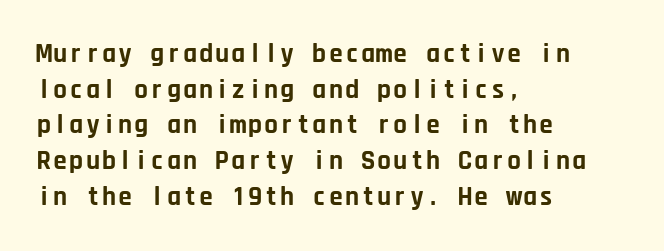
A typesetter would call this leading conventional body-copy spacing. Standard letterfit; no display-style spreading of the glyphs. The axis of the letterforms is exactly vertical. Typeset ragged right — the left edge is the straight one. Clear beneath every line of the passage. Each glyph is drawn with heavy, bold strokes.
